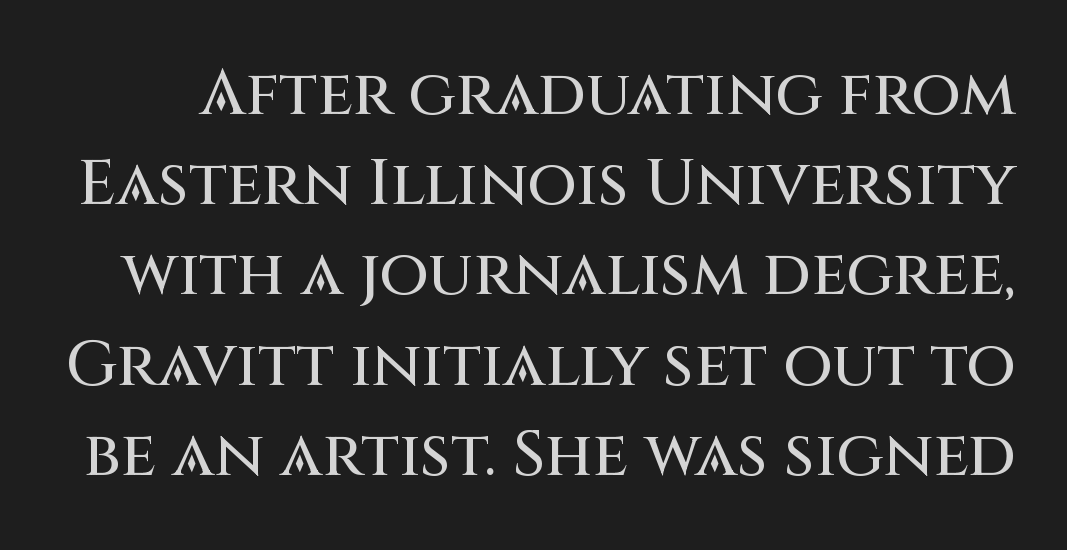
Q: Is the text italic (slanted)? A: No, it is upright.
Q: Is the typeface a serif or a sans-serif typeface? A: Sans-serif.
Q: Is the text underlined? A: No.
Q: Is the spacing between letters normal or unusually wide? A: Normal.
Q: Is the spacing between lines tight, normal or loose? A: Normal.
Q: Width (condensed, normal, or wide)? A: Normal.
Q: Stroke contrast? A: Medium.
Q: x-height? A: Large.
Q: Monospaced? A: No.
